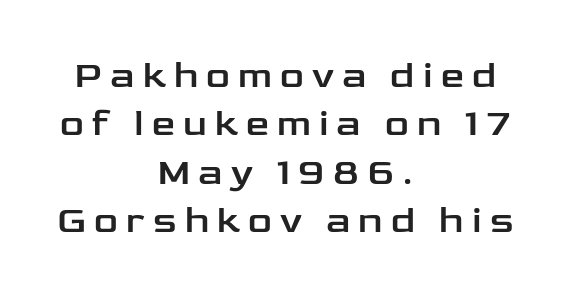
{"serif": "no", "italic": "no", "width": "wide", "stroke_contrast": "low", "x_height": "medium", "monospaced": "no", "underline": "no", "align": "center", "line_spacing": "normal", "line_spacing_ratio": 1.31, "letter_spacing": "wide", "letter_spacing_em": 0.22, "glyph_px": 37}
